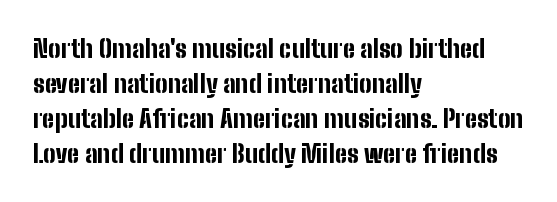
Nope, not italic — everything's standing straight. Regular leading. Teacher's note: observe the even left margin — that is flush-left alignment. The space beneath each line is pristine and unruled. Glyph-to-glyph distance matches everyday printed text.
